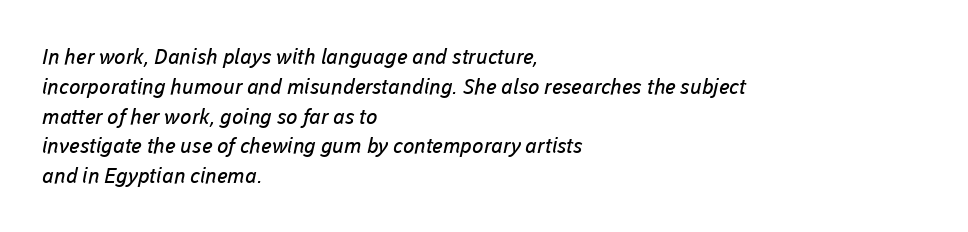
{"bold": "no", "underline": "no", "align": "left", "line_spacing": "normal", "line_spacing_ratio": 1.42, "letter_spacing": "normal", "letter_spacing_em": 0.0, "glyph_px": 21}
